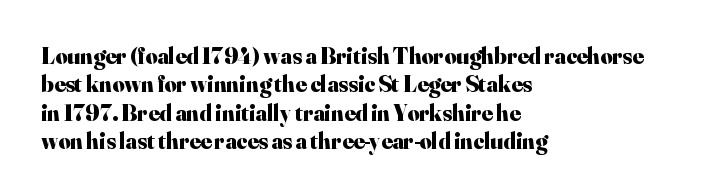
{"italic": "no", "bold": "yes", "underline": "no", "align": "left", "line_spacing_ratio": 1.23, "letter_spacing": "normal", "letter_spacing_em": 0.0, "glyph_px": 23}
